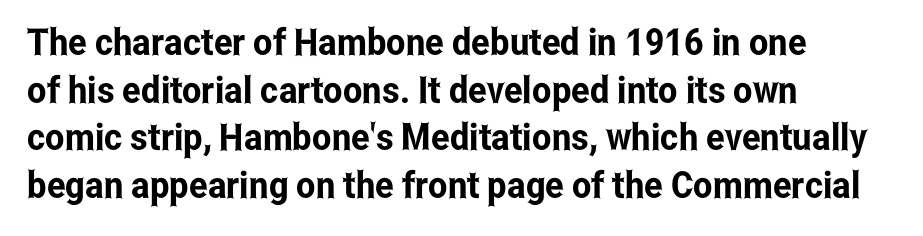
Default kerning and tracking; the words read as compact shapes. This is sans-serif lettering, the kind often seen on screens and signage. Do the characters align in a grid? No, the font is proportional. A bare baseline throughout the passage. This sample keeps an unexceptional amount of space between lines. Is there any slant? The stems are plumb.
